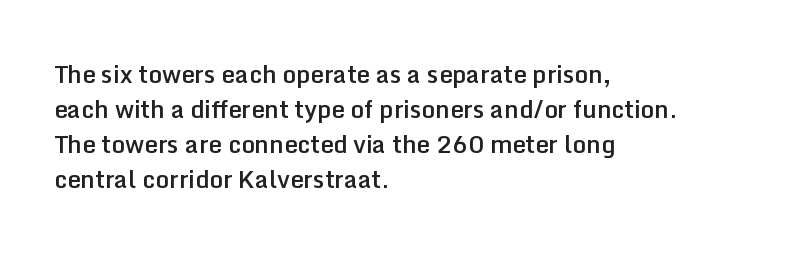
The image shows 24 px text type, upright; set left-aligned, normal line spacing (1.46x), normal letter spacing, not underlined.
